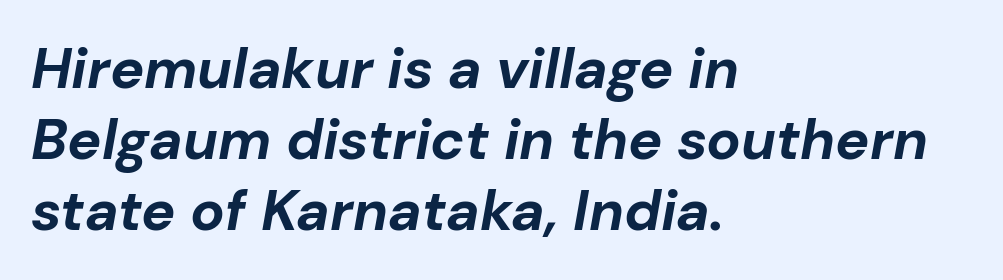
Q: Is the text bold? A: Yes.
Q: Is the text italic (slanted)? A: Yes, it leans right by about 10 degrees.
Q: Is the text underlined? A: No.
Q: How is the paragraph aligned? A: Left-aligned.
Q: Is the spacing between letters normal or unusually wide? A: Normal.
Q: Is the spacing between lines tight, normal or loose? A: Normal.
Q: Width (condensed, normal, or wide)? A: Normal.
Q: Stroke contrast? A: Low.
Q: x-height? A: Medium.
Q: Monospaced? A: No.
